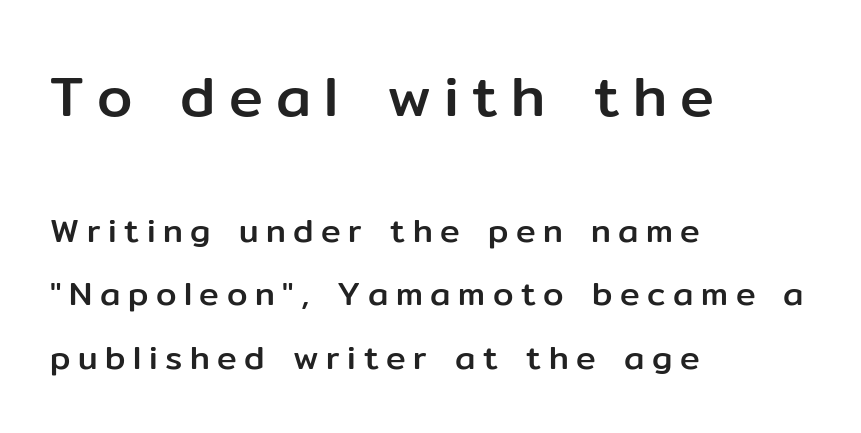
The image shows 57 px sans-serif type, upright; set left-aligned, loose line spacing (1.91x), unusually wide letter spacing (+0.23 em), not underlined; the first (top) block is 1.73x larger; low stroke contrast and a medium x-height.
